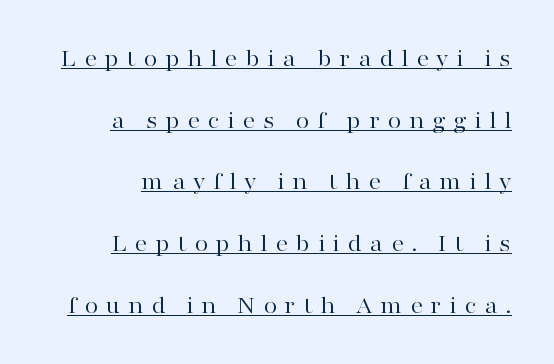
{"italic": "no", "bold": "no", "underline": "yes", "line_spacing": "loose", "line_spacing_ratio": 2.47, "letter_spacing": "wide", "letter_spacing_em": 0.3, "glyph_px": 25}
